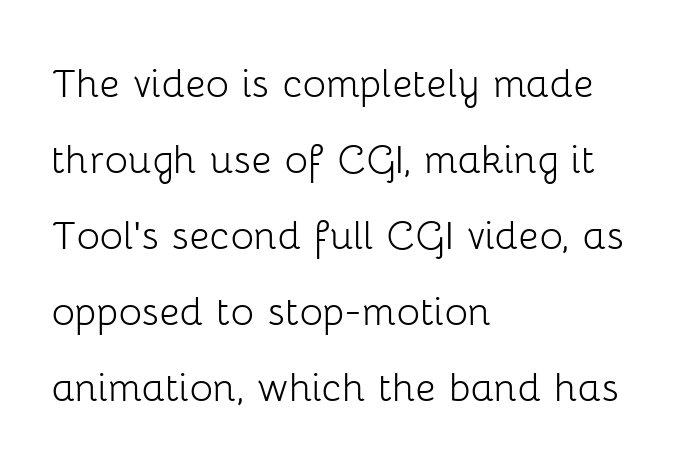
The image shows 49 px light sans-serif type, upright; set left-aligned, normal line spacing (1.55x), normal letter spacing, not underlined; low stroke contrast and a medium x-height.
